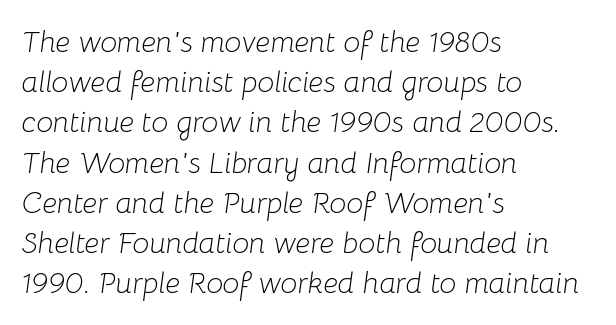
You could not count columns in this text — the font is proportionally spaced. These lines are set flush left with a ragged right edge. The glyphs look as if they've been sheared to an angle. The rows are spaced the way most documents space them. What stands out about the letter spacing? Nothing — it is the standard amount. The weight tops out at a normal text grade.
